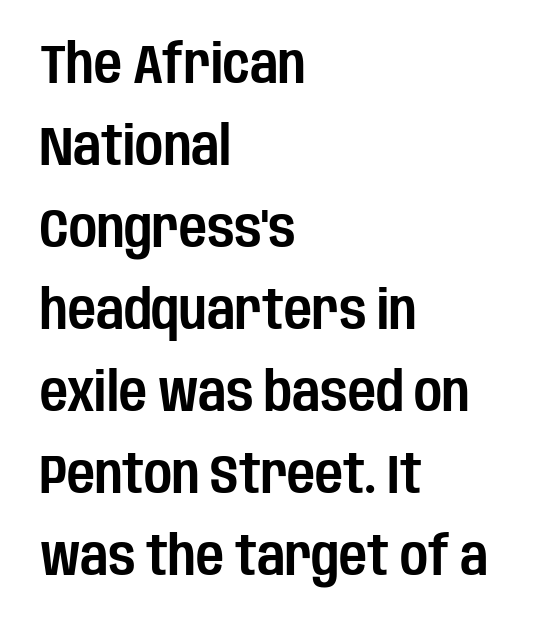
Q: Is the text italic (slanted)? A: No, it is upright.
Q: Is the typeface a serif or a sans-serif typeface? A: Sans-serif.
Q: Is the text underlined? A: No.
Q: How is the paragraph aligned? A: Left-aligned.
Q: Is the spacing between letters normal or unusually wide? A: Normal.
Q: Is the spacing between lines tight, normal or loose? A: Normal.
Q: Width (condensed, normal, or wide)? A: Condensed.
Q: Stroke contrast? A: Low.
Q: x-height? A: Large.
Q: Monospaced? A: No.
